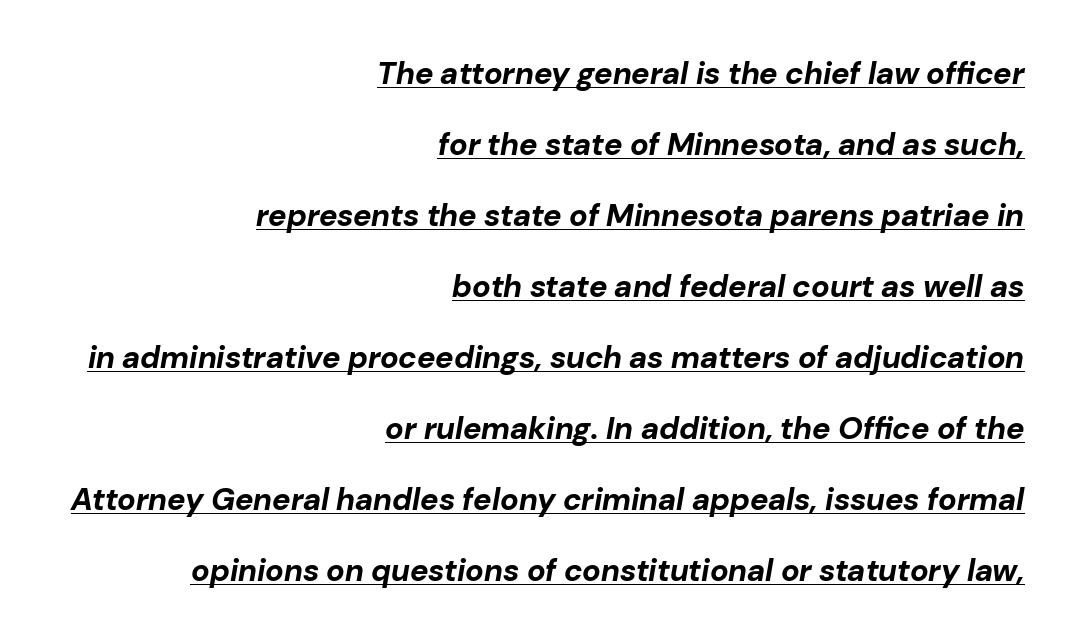
The image shows 31 px bold type, italic (leaning right); set right-aligned, loose line spacing (2.29x), normal letter spacing, underlined; low stroke contrast and a medium x-height.
